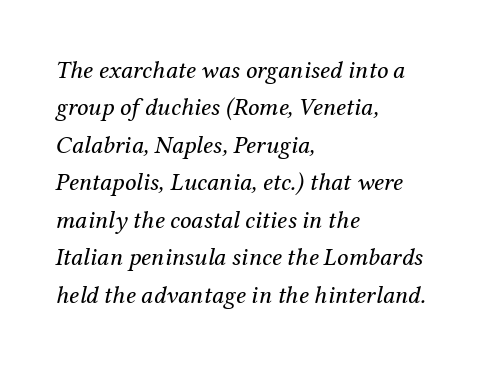
{"italic": "yes", "lean": "right", "slant_degrees": 12, "bold": "no", "underline": "no", "align": "left", "line_spacing": "normal", "line_spacing_ratio": 1.5, "letter_spacing": "normal", "letter_spacing_em": 0.0, "glyph_px": 25}
